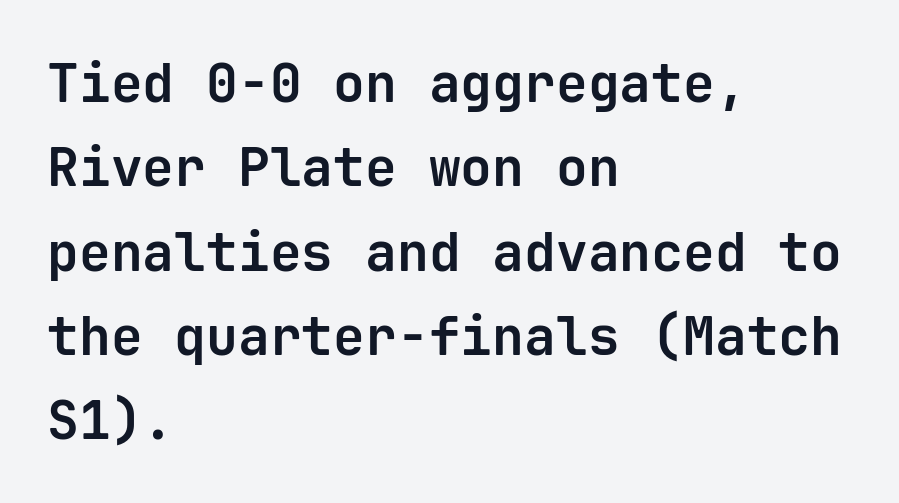
The image shows 53 px bold sans-serif type, upright, monospaced; set left-aligned, normal line spacing (1.59x), normal letter spacing, not underlined; low stroke contrast and a medium x-height.
